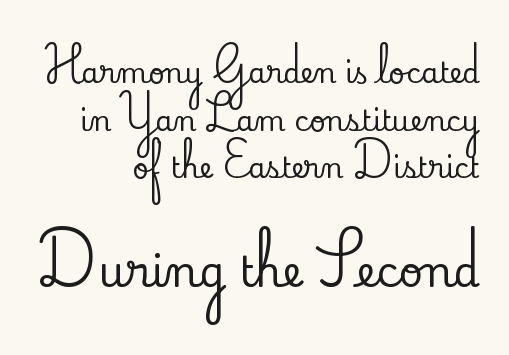
The image shows 42 px serif type, upright; set right-aligned, normal line spacing (1.7x), normal letter spacing, not underlined; the second (bottom) block is 1.5x larger; low stroke contrast and a small x-height.
